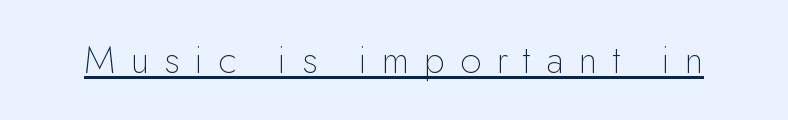
The image shows 38 px thin sans-serif type, upright; set unusually wide letter spacing (+0.4 em), underlined; low stroke contrast and a small x-height.
